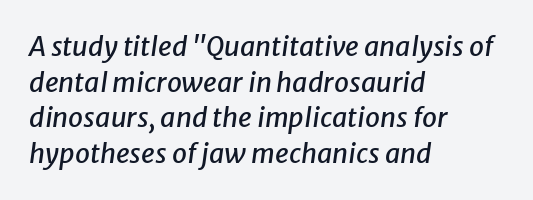
{"italic": "yes", "lean": "right", "slant_degrees": 8, "underline": "no", "align": "left", "line_spacing": "normal", "line_spacing_ratio": 1.32, "letter_spacing": "normal", "letter_spacing_em": 0.0, "glyph_px": 27}
